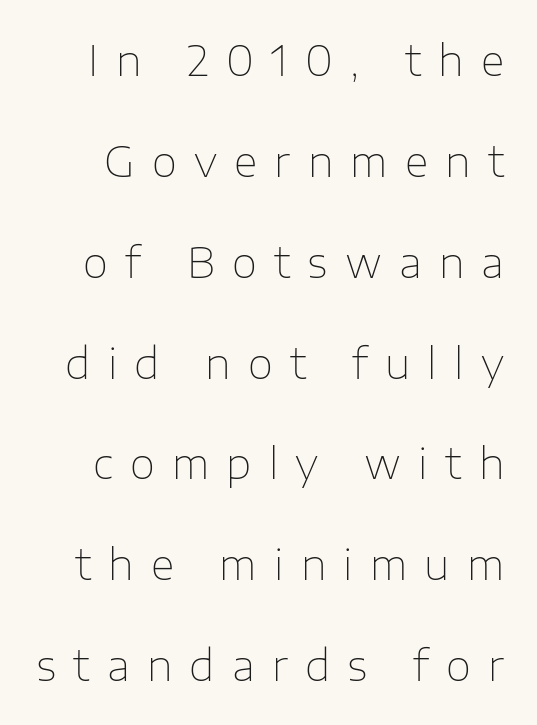
The image shows 41 px thin sans-serif type, upright; set loose line spacing (2.46x), unusually wide letter spacing (+0.42 em), not underlined; low stroke contrast and a medium x-height.
